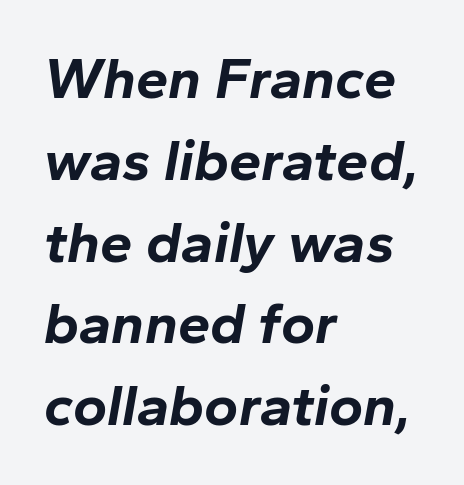
The image shows 58 px bold type, italic (leaning right); set left-aligned, normal line spacing (1.41x), normal letter spacing, not underlined; low stroke contrast and a medium x-height.
